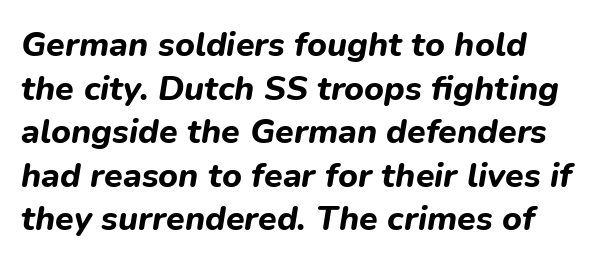
The font's italic variant was chosen for this text. Caption: standard tracking, unaltered. These words are printed bold, with thick strokes throughout. Rule under the text: the space is simply empty. Spacing verdict: proportional, widths tailored to each character.
